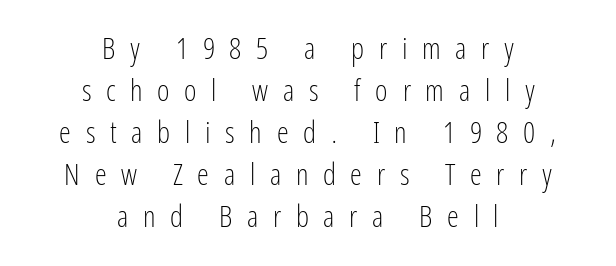
The image shows 30 px light, condensed sans-serif type, upright; set centered, normal line spacing (1.4x), unusually wide letter spacing (+0.49 em), not underlined; low stroke contrast and a medium x-height.
